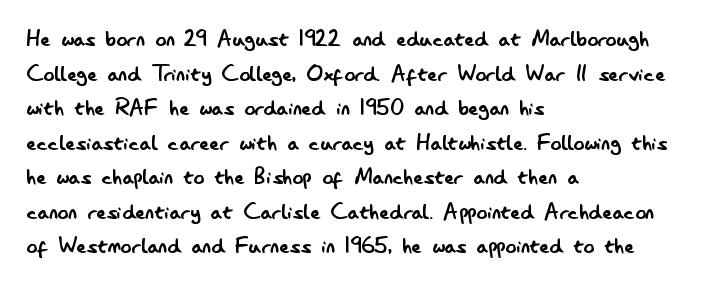
Q: Is the text bold? A: No.
Q: Is the text italic (slanted)? A: No, it is upright.
Q: Is the text underlined? A: No.
Q: How is the paragraph aligned? A: Left-aligned.
Q: Is the spacing between letters normal or unusually wide? A: Normal.
Q: Is the spacing between lines tight, normal or loose? A: Normal.
